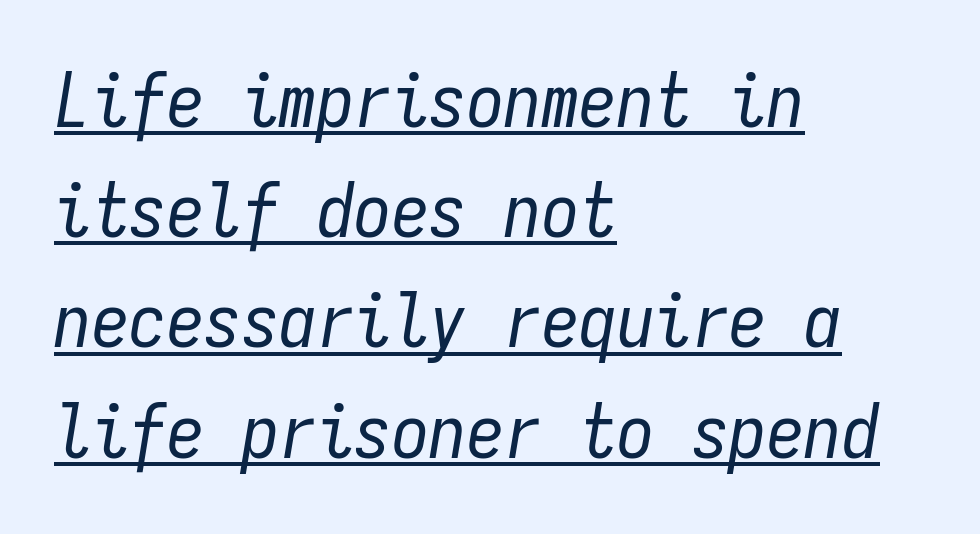
The image shows 75 px regular-weight, condensed type, italic (leaning right), monospaced; set left-aligned, normal line spacing (1.47x), normal letter spacing, underlined; low stroke contrast and a medium x-height.
